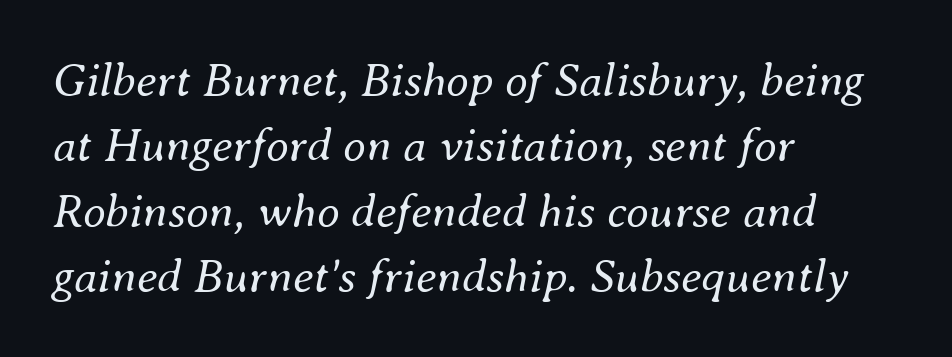
The image shows 47 px regular-weight type, italic (leaning right); set left-aligned, normal line spacing (1.39x), normal letter spacing, not underlined; medium stroke contrast and a small x-height.
